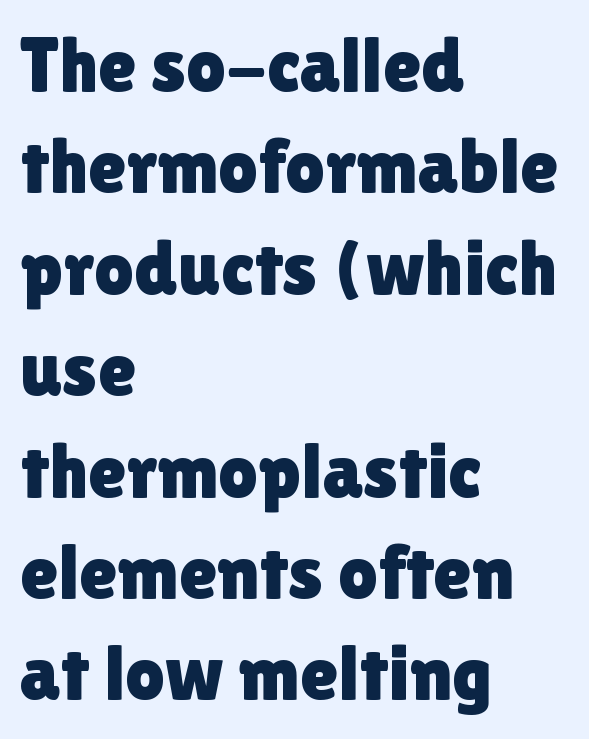
{"serif": "no", "italic": "no", "width": "normal", "stroke_contrast": "low", "x_height": "medium", "monospaced": "no", "underline": "no", "align": "left", "line_spacing": "normal", "line_spacing_ratio": 1.3, "letter_spacing": "normal", "letter_spacing_em": 0.0, "glyph_px": 78}
